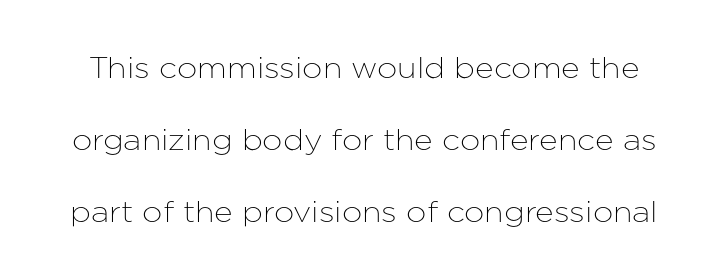
Line spacing here is loose. Compared with typical body copy, the letter spacing here is the same. This sample uses an upright cut, with every glyph sitting square on the baseline. Serifs: no, the terminals of the letterforms are clean.
